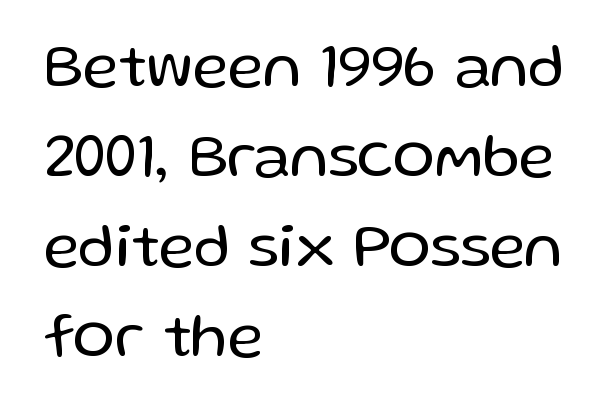
Stroke mass is kept to a normal reading level or below. Letterform terminals end flat and unadorned throughout the passage. The space between consecutive lines is moderate. Spacing verdict: proportional, widths tailored to each character.
